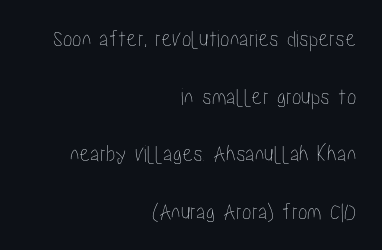
The image shows 24 px text type, upright; set right-aligned, loose line spacing (2.4x), normal letter spacing, not underlined.
